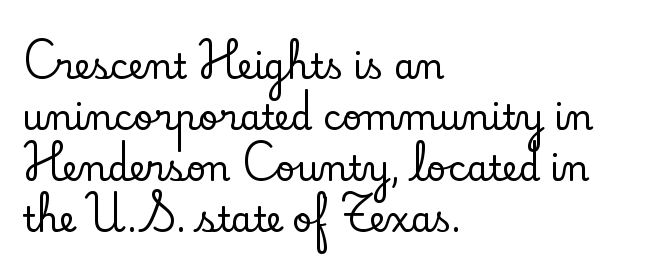
Q: Is the text italic (slanted)? A: No, it is upright.
Q: Is the typeface a serif or a sans-serif typeface? A: Serif.
Q: Is the text underlined? A: No.
Q: How is the paragraph aligned? A: Left-aligned.
Q: Is the spacing between letters normal or unusually wide? A: Normal.
Q: Is the spacing between lines tight, normal or loose? A: Normal.
Q: Width (condensed, normal, or wide)? A: Normal.
Q: Stroke contrast? A: Low.
Q: x-height? A: Small.
Q: Monospaced? A: No.
